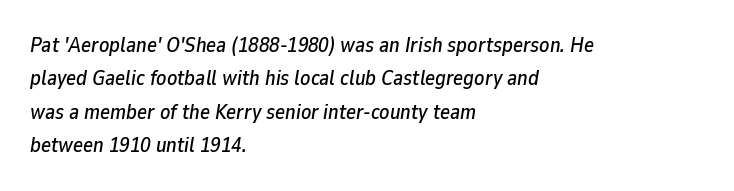
{"italic": "yes", "lean": "right", "slant_degrees": 9, "underline": "no", "align": "left", "line_spacing": "normal", "line_spacing_ratio": 1.59, "letter_spacing": "normal", "letter_spacing_em": 0.0, "glyph_px": 21}
